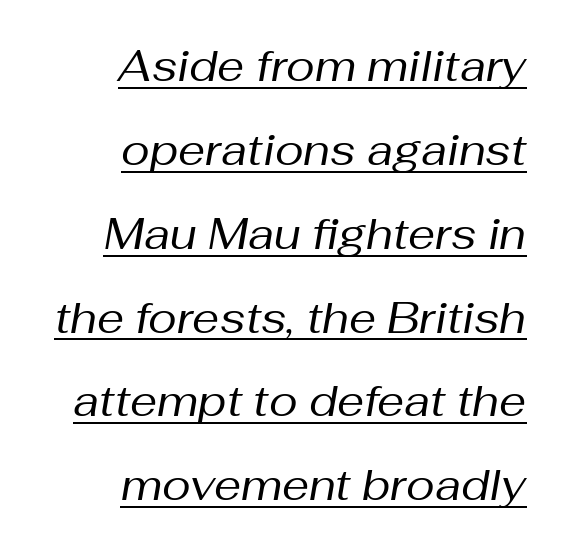
Q: Is the text bold? A: No.
Q: Is the text italic (slanted)? A: Yes, it leans right by about 10 degrees.
Q: Is the text underlined? A: Yes.
Q: How is the paragraph aligned? A: Right-aligned.
Q: Is the spacing between letters normal or unusually wide? A: Normal.
Q: Is the spacing between lines tight, normal or loose? A: Loose.
Q: Width (condensed, normal, or wide)? A: Normal.
Q: Stroke contrast? A: Medium.
Q: x-height? A: Medium.
Q: Monospaced? A: No.
